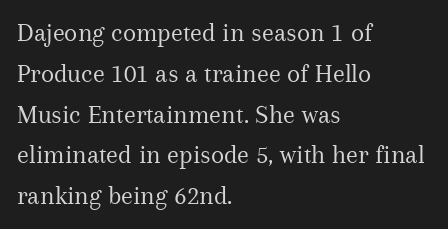
The passage shown stacks its lines at a standard gap. Plain, unruled lines of type. Summary of weight: not heavy and not bold. The rendering keeps characters at their native spacing. Notice how the stems are strictly vertical — no italics here.
